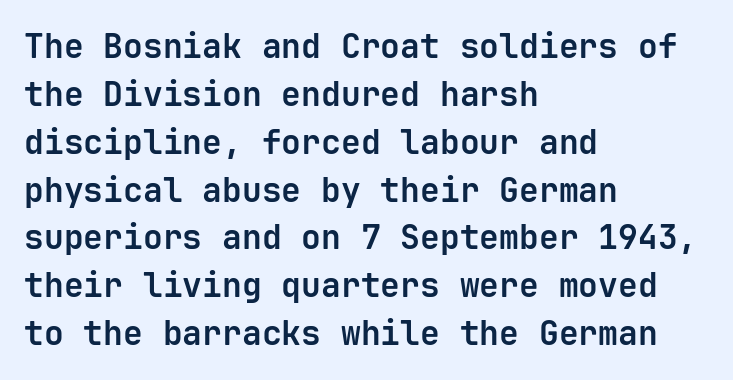
The image shows 33 px bold sans-serif type, upright, monospaced; set left-aligned, normal line spacing (1.45x), normal letter spacing, not underlined; low stroke contrast and a medium x-height.
